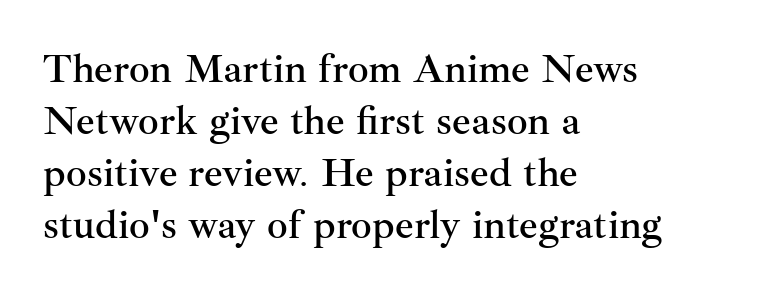
{"serif": "yes", "italic": "no", "width": "normal", "stroke_contrast": "medium", "x_height": "small", "monospaced": "no", "underline": "no", "align": "left", "line_spacing": "normal", "line_spacing_ratio": 1.27, "letter_spacing": "normal", "letter_spacing_em": 0.0, "glyph_px": 41}
